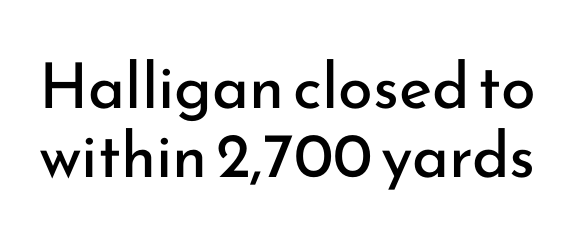
The image shows 63 px regular-weight sans-serif type, upright; set tight line spacing (1.1x), normal letter spacing, not underlined; low stroke contrast and a small x-height.
